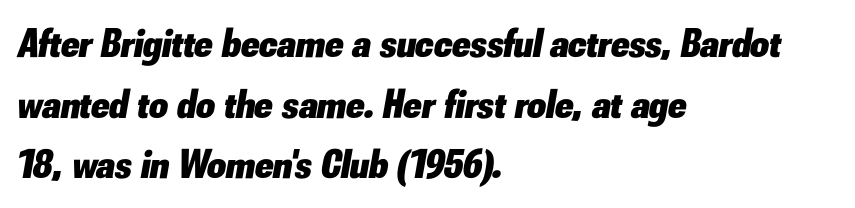
What stands out about the letter spacing? Nothing — it is the standard amount. The glyphs are unaccompanied by any horizontal stroke below them. Note the varied advance widths — an 'i' is clearly narrower than an 'm'. Designer's note — italics engaged. Short and long lines alike share a common starting point at left.
